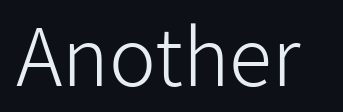
The image shows 79 px light sans-serif type, upright; set normal letter spacing, not underlined; low stroke contrast and a medium x-height.
